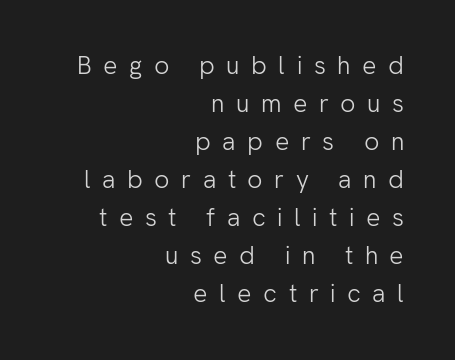
The image shows 25 px text type, upright; set right-aligned, normal line spacing (1.52x), unusually wide letter spacing (+0.46 em), not underlined.
